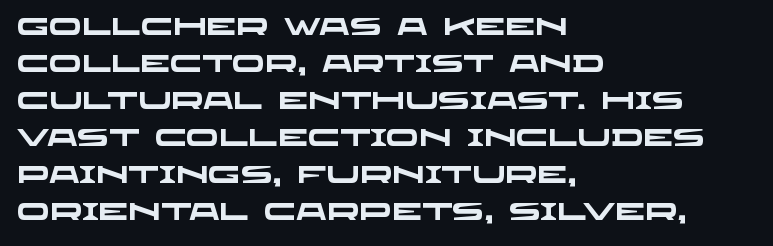
The image shows 24 px bold type; set left-aligned, normal line spacing (1.54x), normal letter spacing, not underlined.
